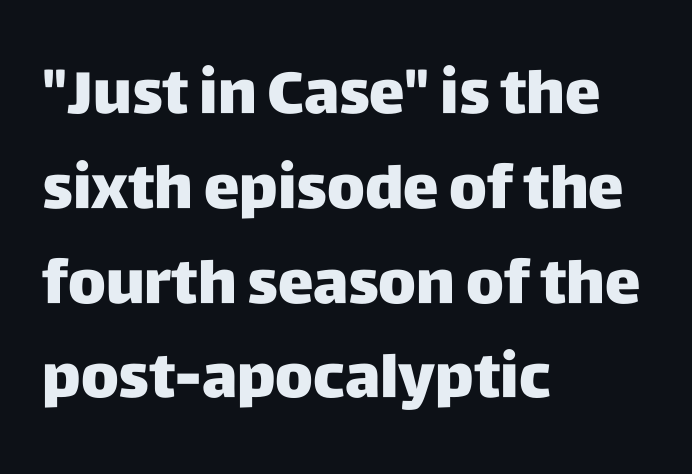
The image shows 60 px heavy sans-serif type, upright; set left-aligned, normal line spacing (1.58x), normal letter spacing, not underlined; low stroke contrast and a large x-height.
